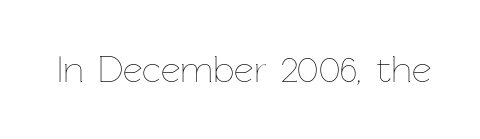
Is this a fixed-width face? No — the glyphs have proportional, varying widths. Each stroke keeps to a modest, everyday thickness or less. A typesetter would mark this as roman, not italic. Clear beneath every line of the passage. No extra tracking has been applied to these lines.
